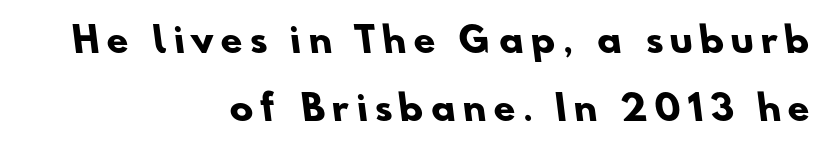
Note the varied advance widths — an 'i' is clearly narrower than an 'm'. Chunky letters — that's bold for sure. Right-aligned paragraph, ragged on the left. Honestly, there is no underline to notice here at all.
